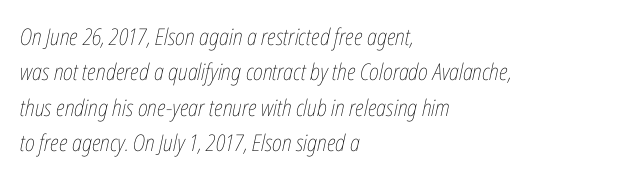
{"italic": "yes", "lean": "right", "slant_degrees": 12, "bold": "no", "underline": "no", "align": "left", "line_spacing": "normal", "line_spacing_ratio": 1.54, "letter_spacing": "normal", "letter_spacing_em": 0.0, "glyph_px": 23}
